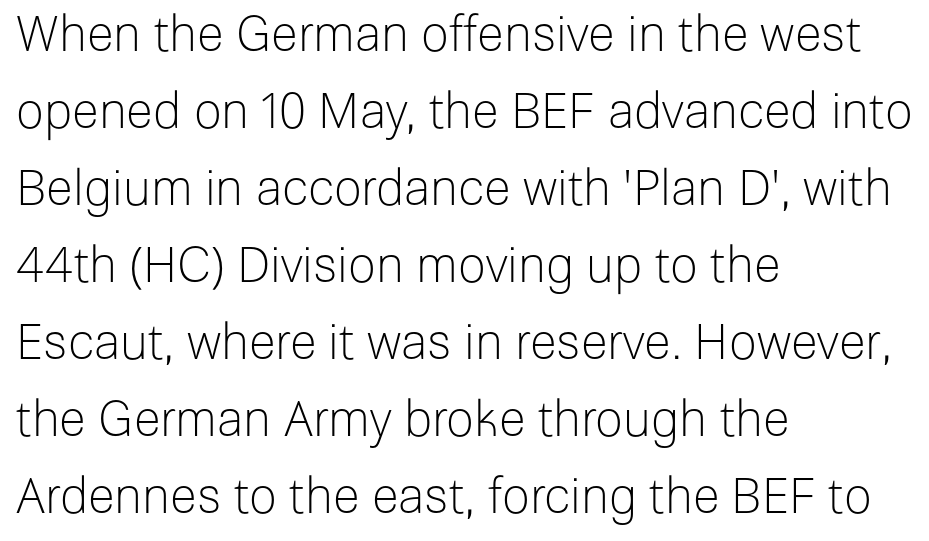
The image shows 49 px light sans-serif type, upright; set left-aligned, normal line spacing (1.57x), normal letter spacing, not underlined; low stroke contrast and a medium x-height.
